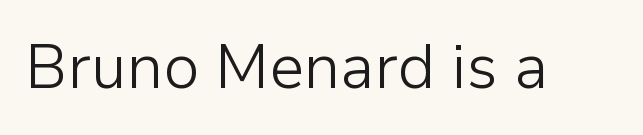
{"serif": "no", "italic": "no", "bold": "no", "weight": "light", "width": "normal", "stroke_contrast": "low", "x_height": "medium", "monospaced": "no", "underline": "no", "letter_spacing": "normal", "letter_spacing_em": 0.0, "glyph_px": 62}
